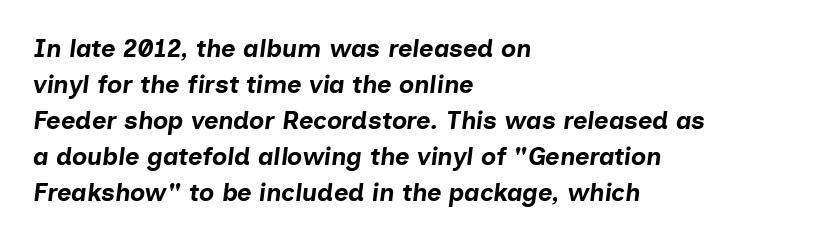
The image shows 25 px bold type, italic (leaning right); set left-aligned, normal line spacing (1.44x), normal letter spacing, not underlined.
